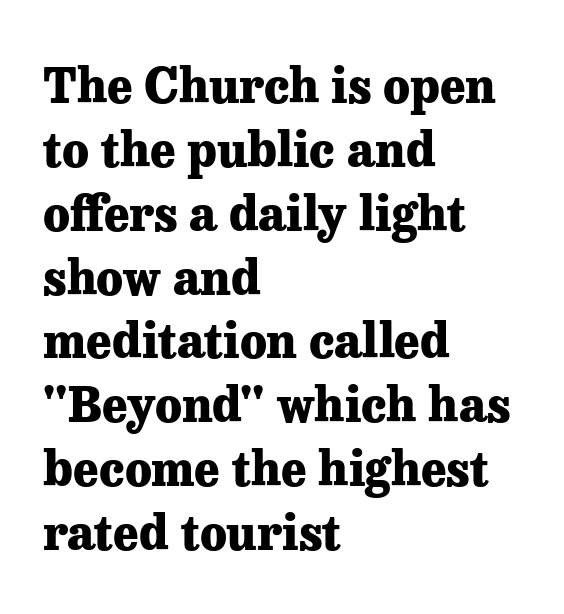
Q: Is the text bold? A: Yes.
Q: Is the text italic (slanted)? A: No, it is upright.
Q: Is the typeface a serif or a sans-serif typeface? A: Serif.
Q: Is the text underlined? A: No.
Q: How is the paragraph aligned? A: Left-aligned.
Q: Is the spacing between letters normal or unusually wide? A: Normal.
Q: Is the spacing between lines tight, normal or loose? A: Normal.
Q: Width (condensed, normal, or wide)? A: Normal.
Q: Stroke contrast? A: Low.
Q: x-height? A: Medium.
Q: Monospaced? A: No.
